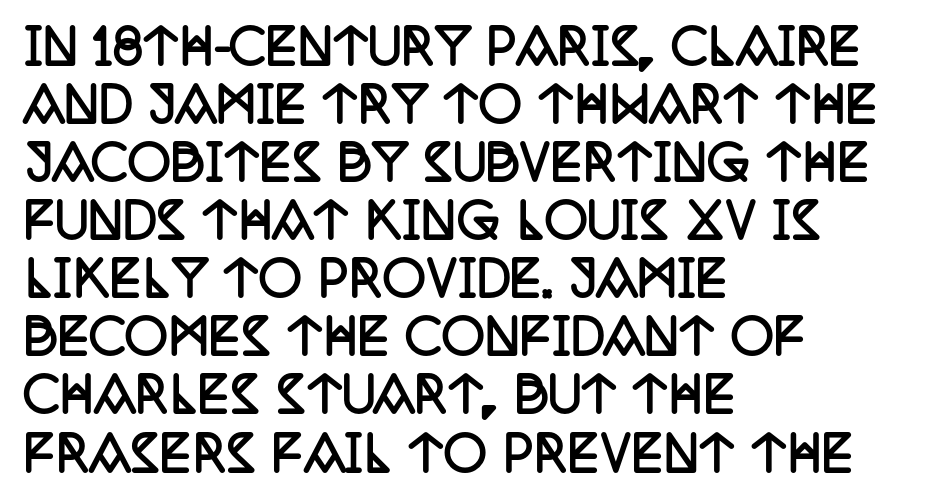
{"serif": "yes", "italic": "no", "bold": "yes", "weight": "semibold", "width": "condensed", "stroke_contrast": "low", "x_height": "large", "monospaced": "no", "underline": "no", "align": "left", "line_spacing_ratio": 1.21, "letter_spacing": "normal", "letter_spacing_em": 0.0, "glyph_px": 48}
